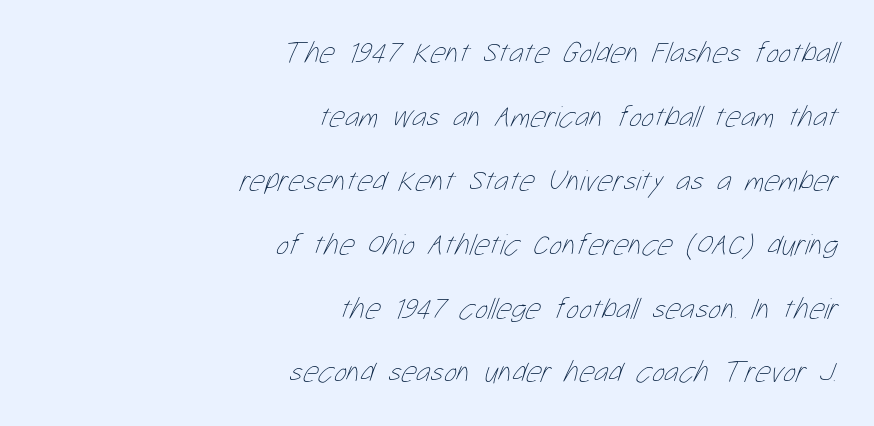
You could not count columns in this text — the font is proportionally spaced. Visually the block forms a straight wall on the right and a jagged coastline on the left. Any mark beneath the type? The region is blank. Tracking here is standard; glyphs follow each other at the usual distance.
